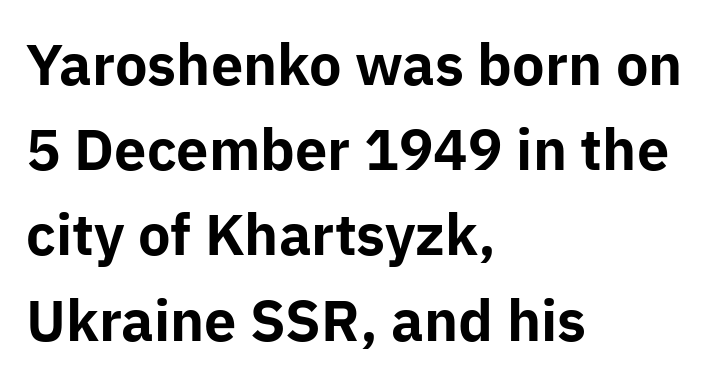
{"serif": "no", "italic": "no", "bold": "yes", "weight": "bold", "width": "normal", "stroke_contrast": "low", "x_height": "medium", "monospaced": "no", "underline": "no", "align": "left", "line_spacing": "normal", "line_spacing_ratio": 1.55, "letter_spacing": "normal", "letter_spacing_em": 0.0, "glyph_px": 55}
